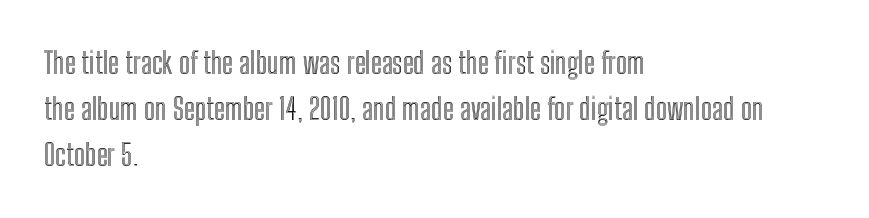
{"italic": "no", "width": "condensed", "x_height": "medium", "monospaced": "no", "underline": "no", "align": "left", "line_spacing": "normal", "line_spacing_ratio": 1.54, "letter_spacing": "normal", "letter_spacing_em": 0.0, "glyph_px": 30}
